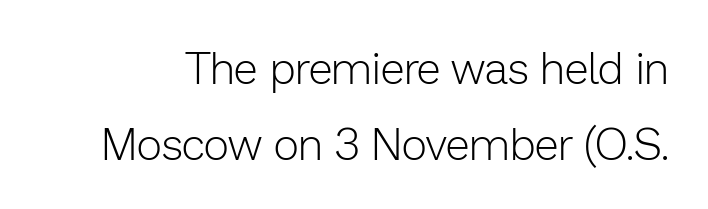
The image shows 44 px light sans-serif type, upright; set line spacing 1.72x, normal letter spacing, not underlined; low stroke contrast and a medium x-height.
